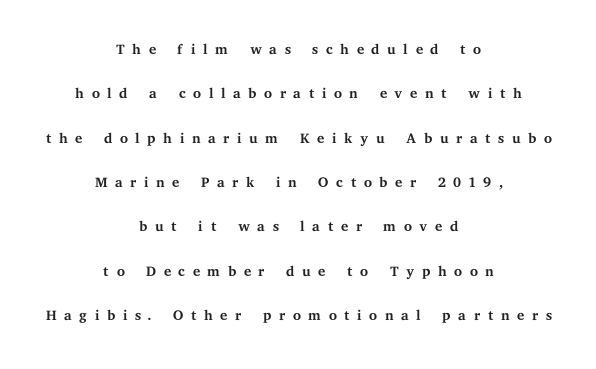
Q: Is the text bold? A: No.
Q: Is the text italic (slanted)? A: No, it is upright.
Q: Is the text underlined? A: No.
Q: How is the paragraph aligned? A: Centered.
Q: Is the spacing between letters normal or unusually wide? A: Unusually wide.
Q: Is the spacing between lines tight, normal or loose? A: Loose.
